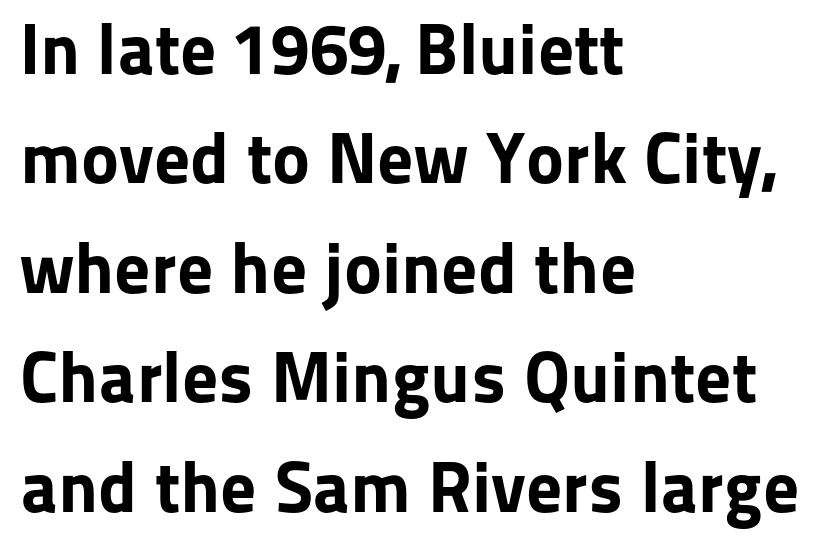
The image shows 72 px bold sans-serif type, upright; set left-aligned, normal line spacing (1.52x), normal letter spacing, not underlined; low stroke contrast and a medium x-height.
